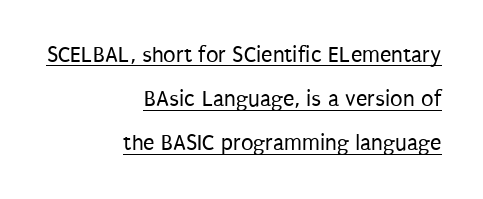
Q: Is the text bold? A: No.
Q: Is the text italic (slanted)? A: No, it is upright.
Q: Is the text underlined? A: Yes.
Q: How is the paragraph aligned? A: Right-aligned.
Q: Is the spacing between letters normal or unusually wide? A: Normal.
Q: Is the spacing between lines tight, normal or loose? A: Loose.
